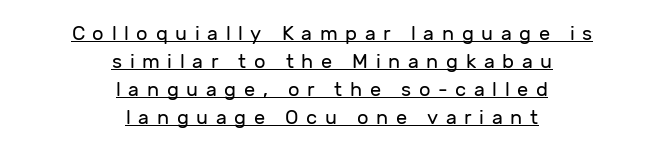
Q: Is the text bold? A: No.
Q: Is the text italic (slanted)? A: No, it is upright.
Q: Is the text underlined? A: Yes.
Q: How is the paragraph aligned? A: Centered.
Q: Is the spacing between letters normal or unusually wide? A: Unusually wide.
Q: Is the spacing between lines tight, normal or loose? A: Normal.
